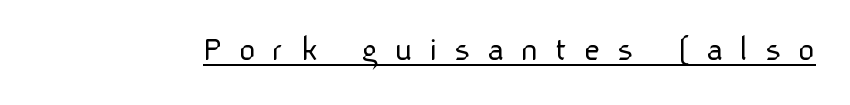
The image shows 36 px light sans-serif type, upright; set unusually wide letter spacing (+0.46 em), underlined; low stroke contrast and a medium x-height.
